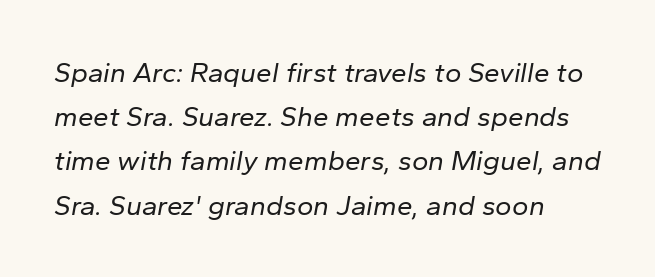
{"italic": "yes", "lean": "right", "slant_degrees": 10, "bold": "no", "weight": "regular", "width": "normal", "stroke_contrast": "low", "x_height": "medium", "monospaced": "no", "underline": "no", "align": "left", "line_spacing": "normal", "line_spacing_ratio": 1.58, "letter_spacing": "normal", "letter_spacing_em": 0.0, "glyph_px": 28}
